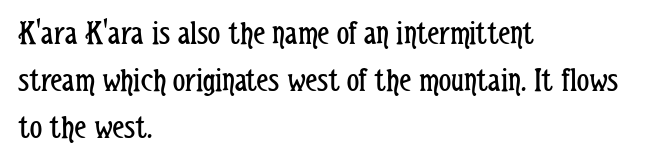
Q: Is the text bold? A: No.
Q: Is the text italic (slanted)? A: No, it is upright.
Q: Is the typeface a serif or a sans-serif typeface? A: Sans-serif.
Q: Is the text underlined? A: No.
Q: How is the paragraph aligned? A: Left-aligned.
Q: Is the spacing between letters normal or unusually wide? A: Normal.
Q: Is the spacing between lines tight, normal or loose? A: Normal.
Q: Width (condensed, normal, or wide)? A: Condensed.
Q: Stroke contrast? A: Low.
Q: x-height? A: Medium.
Q: Monospaced? A: No.
